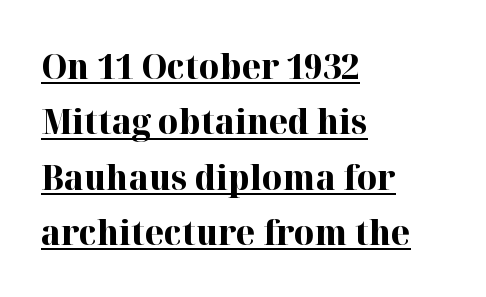
{"serif": "yes", "italic": "no", "bold": "yes", "weight": "bold", "width": "normal", "stroke_contrast": "high", "x_height": "medium", "monospaced": "no", "underline": "yes", "align": "left", "line_spacing": "normal", "line_spacing_ratio": 1.58, "letter_spacing": "normal", "letter_spacing_em": 0.0, "glyph_px": 35}
